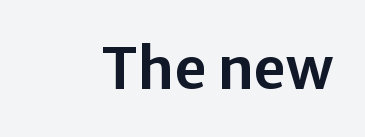
{"serif": "no", "italic": "no", "width": "normal", "stroke_contrast": "low", "x_height": "medium", "monospaced": "no", "underline": "no", "letter_spacing": "normal", "letter_spacing_em": 0.0, "glyph_px": 57}
